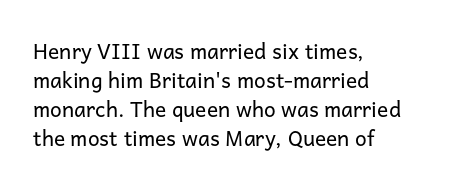
Letters rest on an invisible, unmarked baseline. Heaviness? Minimal to ordinary, like unemphasized prose. The rendering anchors every line to the left-hand side. The line-height multiplier appears to be the usual default.
